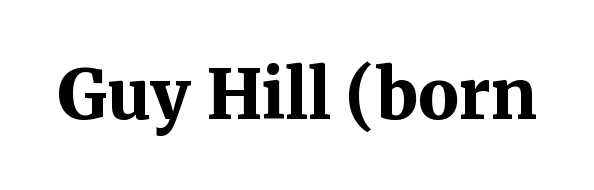
The image shows 68 px bold serif type, upright; set normal letter spacing, not underlined; medium stroke contrast and a medium x-height.
